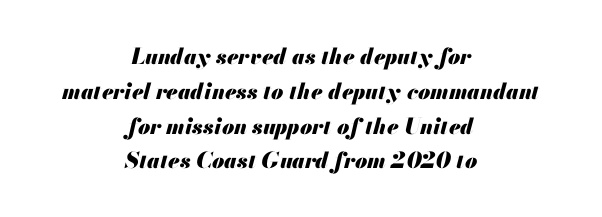
The image shows 22 px bold type, italic (leaning right); set centered, normal line spacing (1.58x), normal letter spacing, not underlined.
